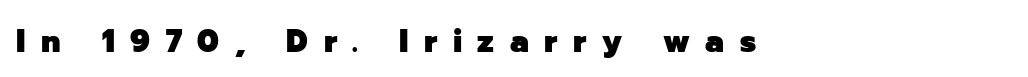
{"serif": "no", "italic": "no", "bold": "yes", "weight": "heavy", "width": "normal", "stroke_contrast": "low", "x_height": "medium", "monospaced": "no", "underline": "no", "align": "left", "letter_spacing": "wide", "letter_spacing_em": 0.49, "glyph_px": 32}
